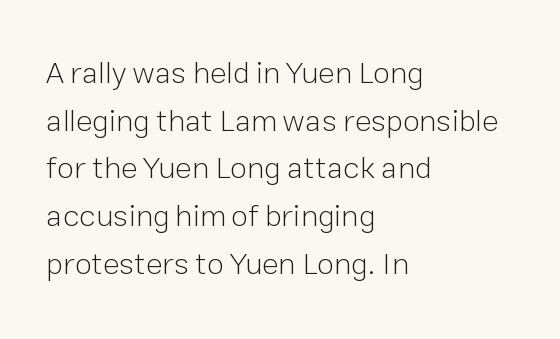
Has an underline been added? It has not. Is the type heavy? It reads as light-to-regular instead. Students, note that the glyphs here touch the page at normal intervals. The type sits square on the baseline with zero lean.
